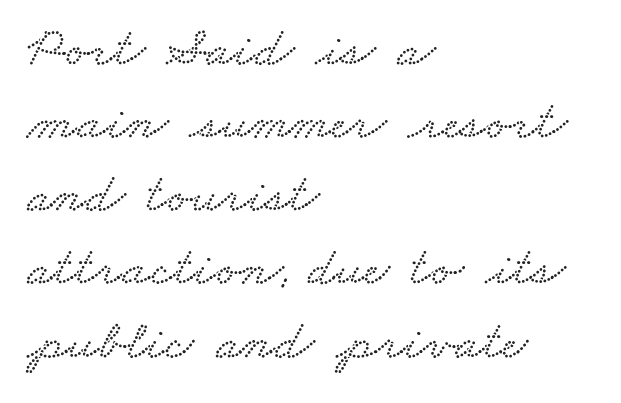
The image shows 55 px wide type; set left-aligned, normal line spacing (1.33x), normal letter spacing, not underlined; low stroke contrast and a small x-height.
